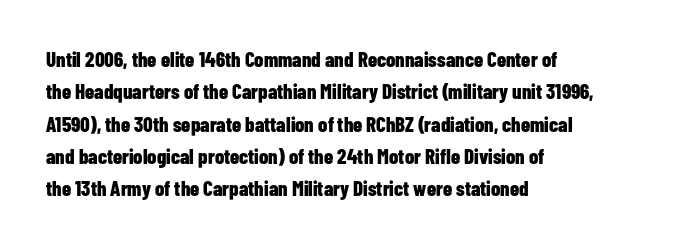
Q: Is the text bold? A: Yes.
Q: Is the text italic (slanted)? A: No, it is upright.
Q: Is the text underlined? A: No.
Q: How is the paragraph aligned? A: Left-aligned.
Q: Is the spacing between letters normal or unusually wide? A: Normal.
Q: Is the spacing between lines tight, normal or loose? A: Normal.
